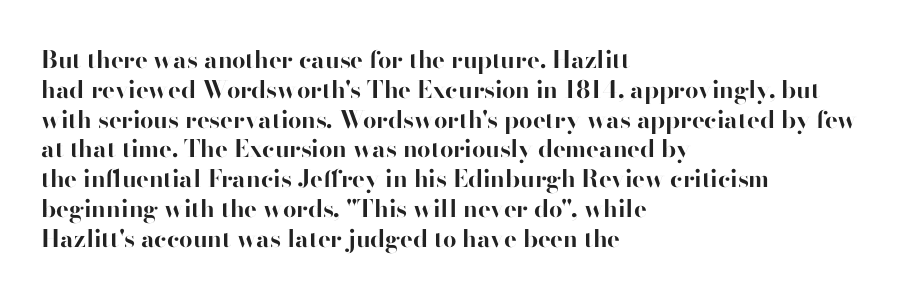
Q: Is the text bold? A: Yes.
Q: Is the text italic (slanted)? A: No, it is upright.
Q: Is the text underlined? A: No.
Q: How is the paragraph aligned? A: Left-aligned.
Q: Is the spacing between letters normal or unusually wide? A: Normal.
